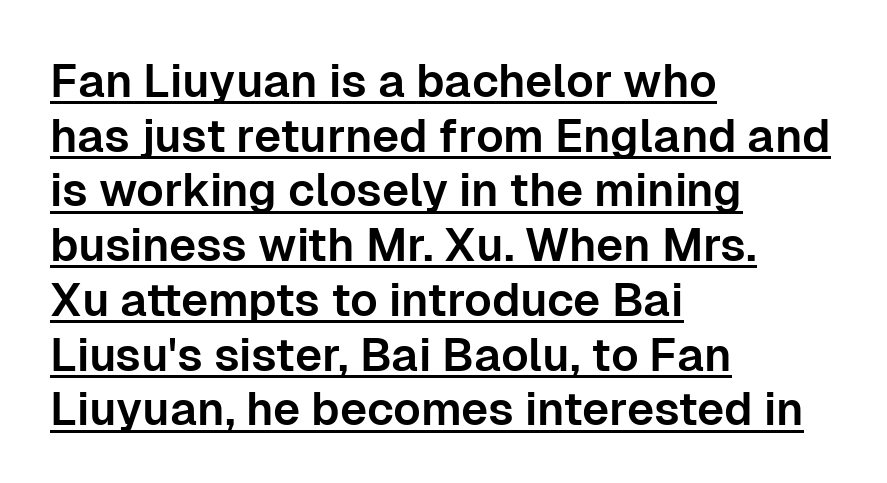
The image shows 46 px sans-serif type, upright; set left-aligned, line spacing 1.19x, normal letter spacing, underlined; low stroke contrast and a medium x-height.
